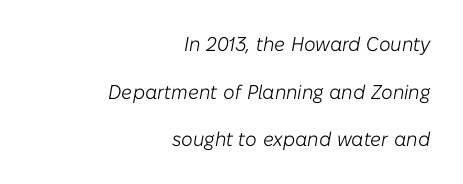
{"italic": "yes", "lean": "right", "slant_degrees": 10, "bold": "no", "underline": "no", "align": "right", "line_spacing": "loose", "line_spacing_ratio": 2.38, "letter_spacing": "normal", "letter_spacing_em": 0.0, "glyph_px": 20}
